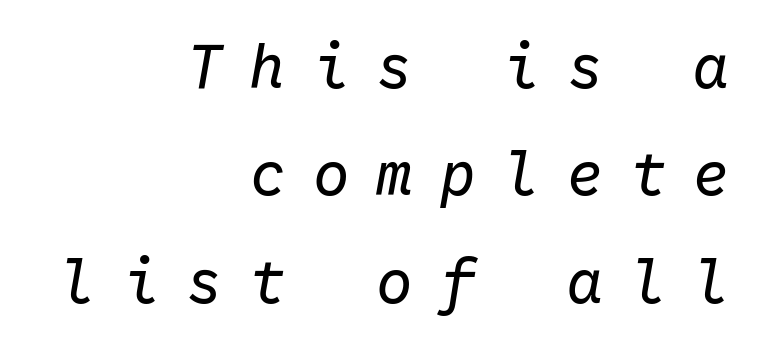
{"italic": "yes", "lean": "right", "slant_degrees": 10, "bold": "no", "weight": "regular", "width": "normal", "stroke_contrast": "low", "x_height": "medium", "monospaced": "yes", "underline": "no", "align": "right", "line_spacing_ratio": 1.76, "letter_spacing": "wide", "letter_spacing_em": 0.44, "glyph_px": 61}
